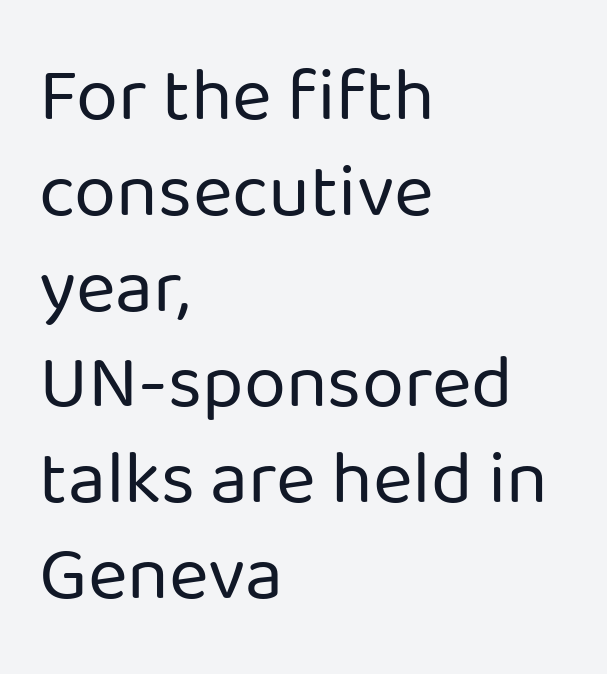
Q: Is the text bold? A: No.
Q: Is the text italic (slanted)? A: No, it is upright.
Q: Is the typeface a serif or a sans-serif typeface? A: Sans-serif.
Q: Is the text underlined? A: No.
Q: How is the paragraph aligned? A: Left-aligned.
Q: Is the spacing between letters normal or unusually wide? A: Normal.
Q: Is the spacing between lines tight, normal or loose? A: Normal.
Q: Width (condensed, normal, or wide)? A: Normal.
Q: Stroke contrast? A: Low.
Q: x-height? A: Medium.
Q: Monospaced? A: No.
